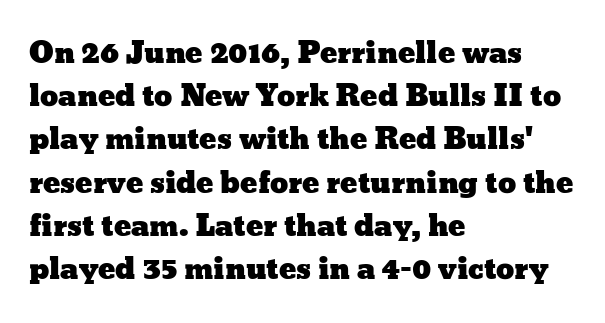
{"italic": "no", "width": "wide", "stroke_contrast": "low", "x_height": "medium", "monospaced": "no", "underline": "no", "align": "left", "line_spacing": "normal", "line_spacing_ratio": 1.49, "letter_spacing": "normal", "letter_spacing_em": 0.0, "glyph_px": 29}
